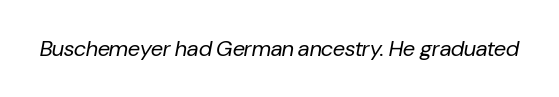
Descenders hang freely into open space. The axis of the letterforms is tilted away from vertical. Observe the ordinary spacing: letters are neighbours, not strangers. These glyphs show unthickened strokes, regular width or finer.
